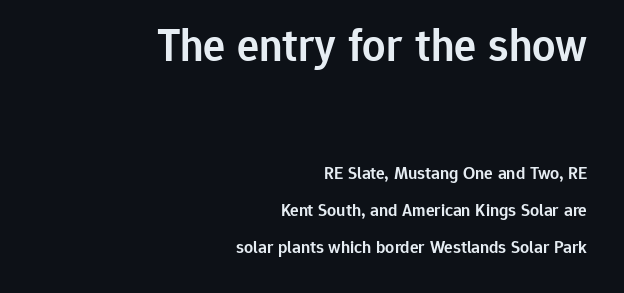
Which chunk is bigger? The first one — the top block dwarfs the bottom. A typesetter would call this proportional, since set widths differ per character. The font is running at a semibold setting, under full bold. Regarding leading, the lines here are spaced well apart. Does the copy run flush right? Yes — the right margin is perfectly even.
